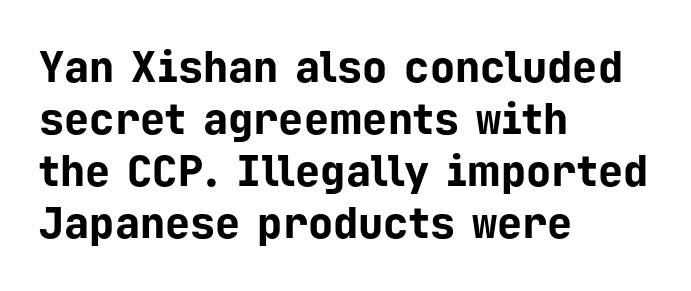
Q: Is the text bold? A: Yes.
Q: Is the text italic (slanted)? A: No, it is upright.
Q: Is the typeface a serif or a sans-serif typeface? A: Sans-serif.
Q: Is the text underlined? A: No.
Q: How is the paragraph aligned? A: Left-aligned.
Q: Is the spacing between letters normal or unusually wide? A: Normal.
Q: Width (condensed, normal, or wide)? A: Normal.
Q: Stroke contrast? A: Low.
Q: x-height? A: Medium.
Q: Monospaced? A: Yes.
